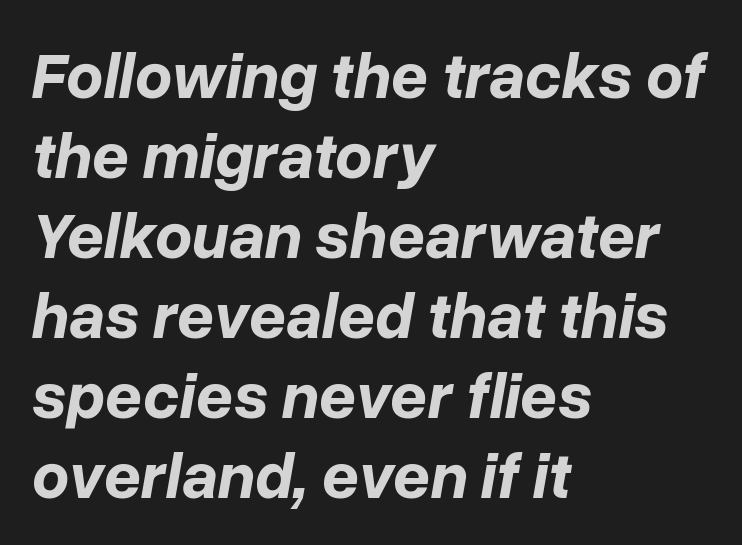
The passage shown is not underscored anywhere. How heavy is the stroke? Heavy — this is a bold. These lines are rendered in a variable-pitch font. Designer's note — italics engaged. All the whitespace from short lines collects on the right.
